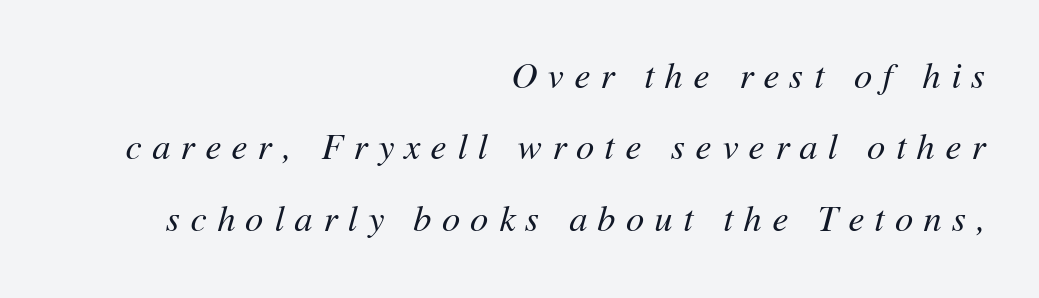
The whole block is typeset with a tilt. Is this a fixed-width face? No — the glyphs have proportional, varying widths. The face used here is rendered with a markedly widened letterfit. Each new line begins a long way beneath the previous one. Think standard paragraph weight, or any step lighter than that. Horizontally, the lines are justified to the trailing edge only.
